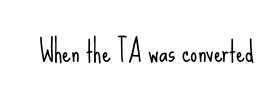
The image shows 28 px light, condensed sans-serif type, upright; set normal letter spacing, not underlined; low stroke contrast and a small x-height.
